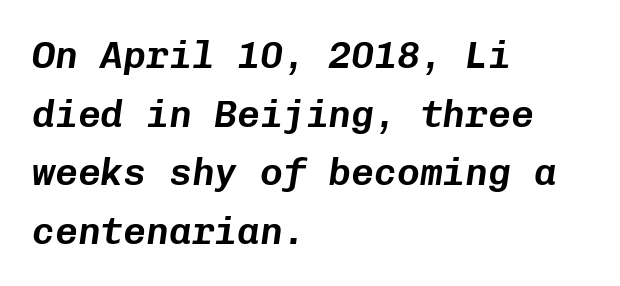
Q: Is the text italic (slanted)? A: Yes, it leans right by about 8 degrees.
Q: Is the text underlined? A: No.
Q: How is the paragraph aligned? A: Left-aligned.
Q: Is the spacing between letters normal or unusually wide? A: Normal.
Q: Is the spacing between lines tight, normal or loose? A: Normal.
Q: Width (condensed, normal, or wide)? A: Normal.
Q: Stroke contrast? A: Low.
Q: x-height? A: Medium.
Q: Monospaced? A: Yes.
